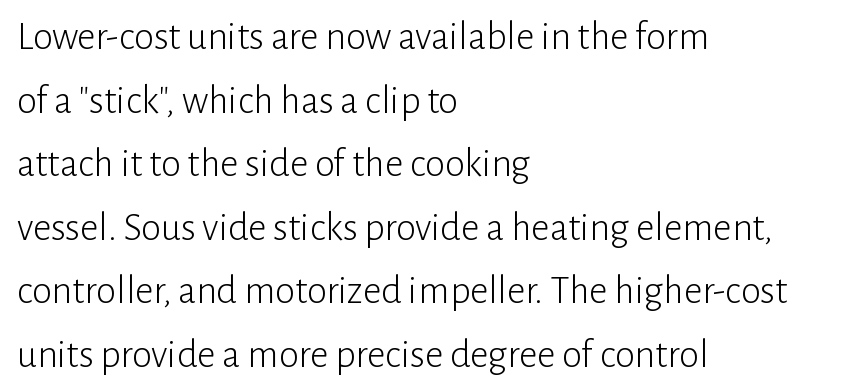
Q: Is the text bold? A: No.
Q: Is the text italic (slanted)? A: No, it is upright.
Q: Is the typeface a serif or a sans-serif typeface? A: Sans-serif.
Q: Is the text underlined? A: No.
Q: How is the paragraph aligned? A: Left-aligned.
Q: Is the spacing between letters normal or unusually wide? A: Normal.
Q: Is the spacing between lines tight, normal or loose? A: Normal.
Q: Width (condensed, normal, or wide)? A: Normal.
Q: Stroke contrast? A: Low.
Q: x-height? A: Medium.
Q: Monospaced? A: No.
